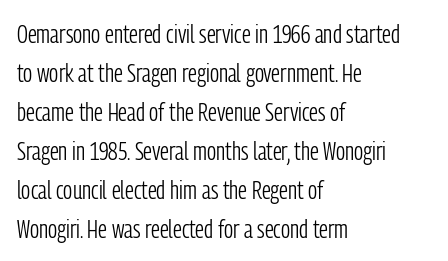
Q: Is the text bold? A: No.
Q: Is the text italic (slanted)? A: No, it is upright.
Q: Is the text underlined? A: No.
Q: How is the paragraph aligned? A: Left-aligned.
Q: Is the spacing between letters normal or unusually wide? A: Normal.
Q: Is the spacing between lines tight, normal or loose? A: Normal.
